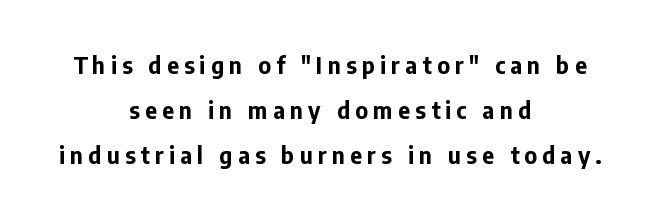
The image shows 23 px bold type, upright; set centered, loose line spacing (1.96x), unusually wide letter spacing (+0.23 em), not underlined.
